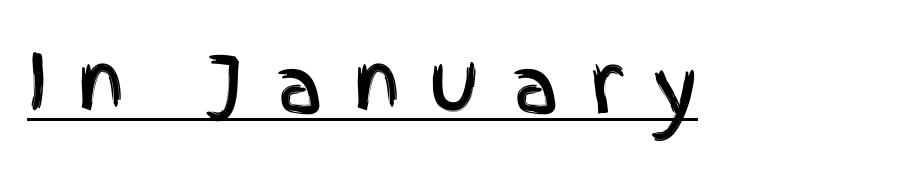
You could only call the tracking loose — the letters float apart. A typesetter would label this face a sans. Posture: upright roman. Do the characters align in a grid? No, the font is proportional.
